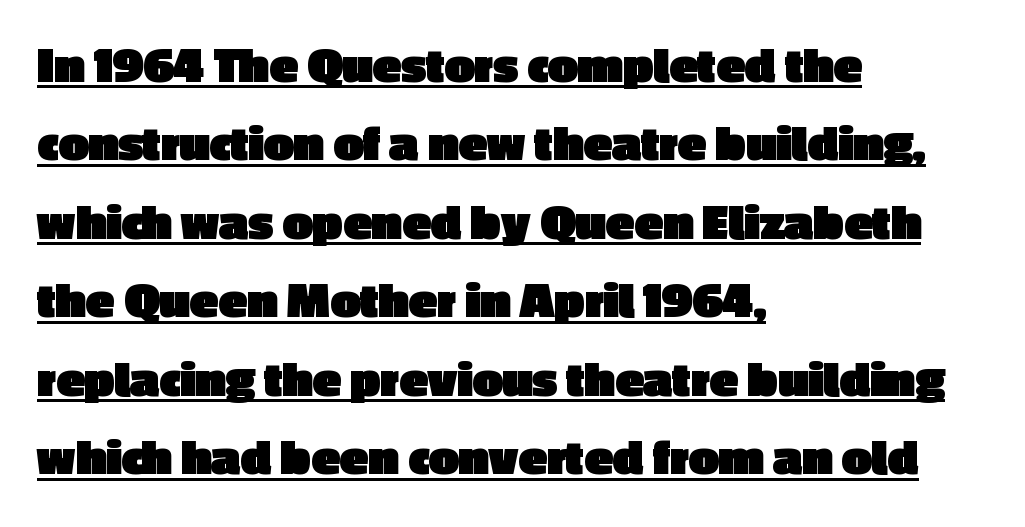
Summary of weight: heavy, a full bold. A sans-serif font was chosen for this passage. Compared with typical paragraphs, the rows here are spaced about the same. Nothing unusual about the tracking: characters are spaced as the font intends. The rag falls on the right side of this text block. The letters stand straight up with perfectly vertical stems.
